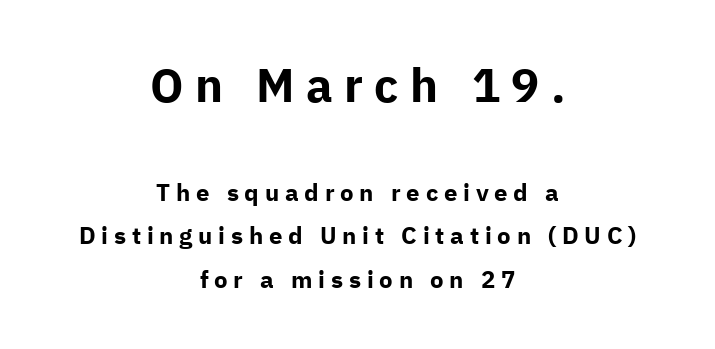
The image shows 47 px bold sans-serif type, upright; set centered, line spacing 1.81x, unusually wide letter spacing (+0.24 em), not underlined; the first (top) block is 1.96x larger; low stroke contrast and a medium x-height.
